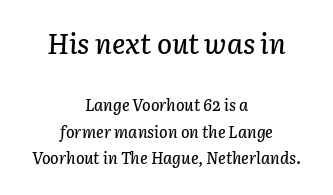
The space between consecutive lines is moderate. The letters in the upper block stand taller than those in the block below. The face used here is rendered with its standard letterfit. A typesetter would mark this as italic. Each row of text sits above clean, open space.
